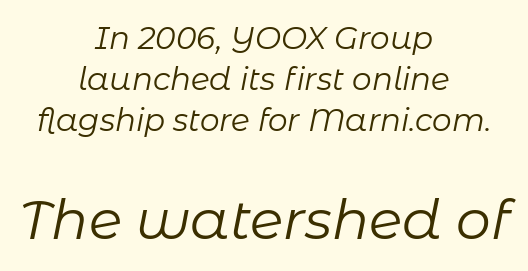
{"italic": "yes", "lean": "right", "slant_degrees": 11, "bold": "no", "weight": "regular", "width": "normal", "stroke_contrast": "low", "x_height": "medium", "monospaced": "no", "underline": "no", "align": "center", "line_spacing": "normal", "line_spacing_ratio": 1.32, "letter_spacing": "normal", "letter_spacing_em": 0.0, "larger_block": "second", "size_ratio": 1.77, "glyph_px": 55}
